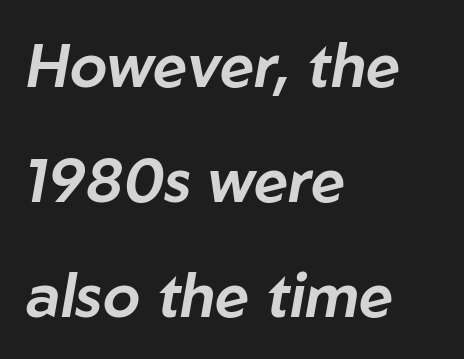
{"italic": "yes", "lean": "right", "slant_degrees": 10, "width": "normal", "stroke_contrast": "low", "x_height": "medium", "monospaced": "no", "underline": "no", "align": "left", "line_spacing": "loose", "line_spacing_ratio": 1.92, "letter_spacing": "normal", "letter_spacing_em": 0.0, "glyph_px": 60}
